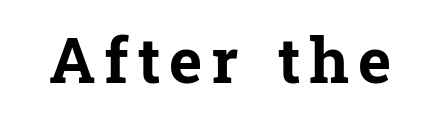
Bare-footed words on every line. Here the designer chose a conventional face with non-uniform glyph widths. The designer went with a serif here, giving each stem small feet. Weight: bold.
